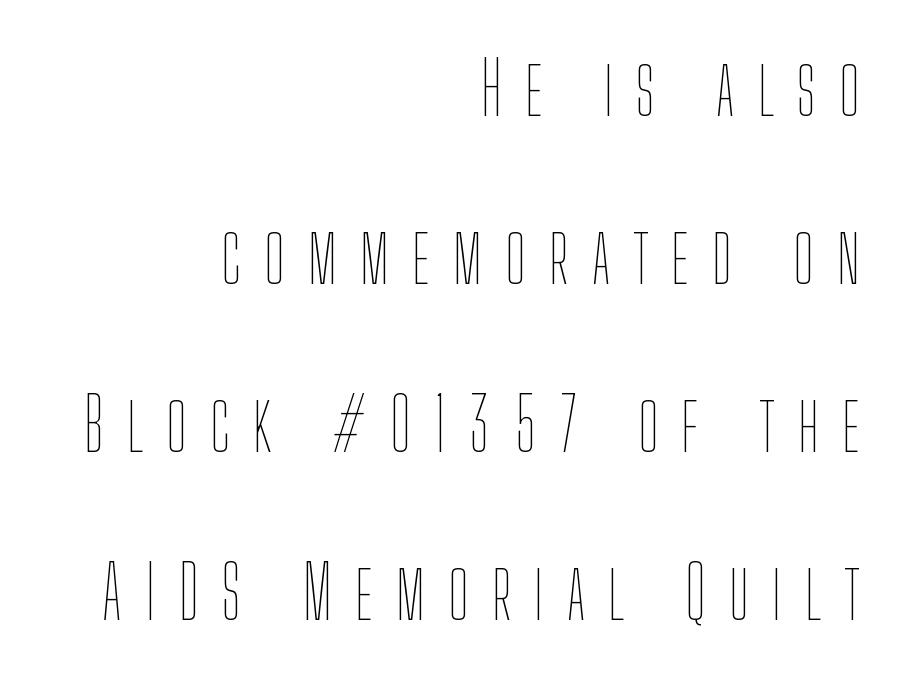
{"italic": "no", "bold": "no", "weight": "thin", "width": "condensed", "stroke_contrast": "low", "x_height": "medium", "monospaced": "no", "underline": "no", "align": "right", "line_spacing": "loose", "line_spacing_ratio": 2.27, "letter_spacing": "wide", "letter_spacing_em": 0.31, "glyph_px": 74}
